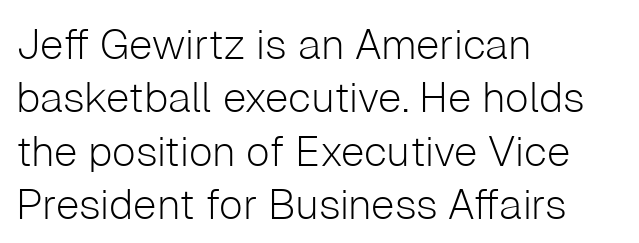
Students, observe: this is what conventionally led text looks like. Is the letter spacing exaggerated? No — it looks like the ordinary default. Classification — sans serif. The rendering uses natural spacing where letterforms have individual widths. Bare-footed words on every line.
